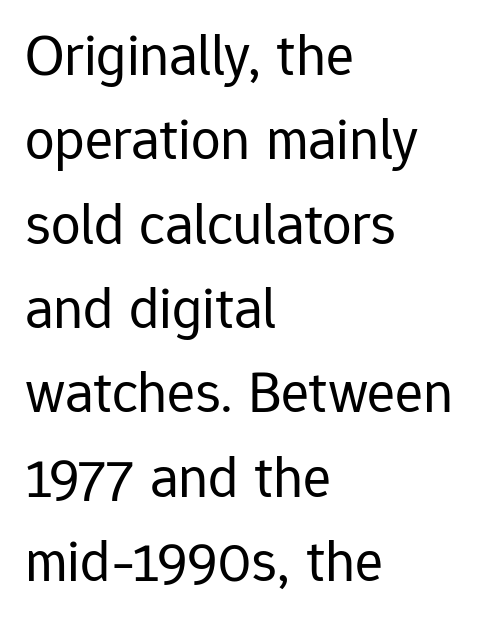
{"serif": "no", "italic": "no", "bold": "no", "weight": "regular", "width": "normal", "stroke_contrast": "low", "x_height": "medium", "monospaced": "no", "underline": "no", "align": "left", "line_spacing": "normal", "line_spacing_ratio": 1.43, "letter_spacing": "normal", "letter_spacing_em": 0.0, "glyph_px": 59}
